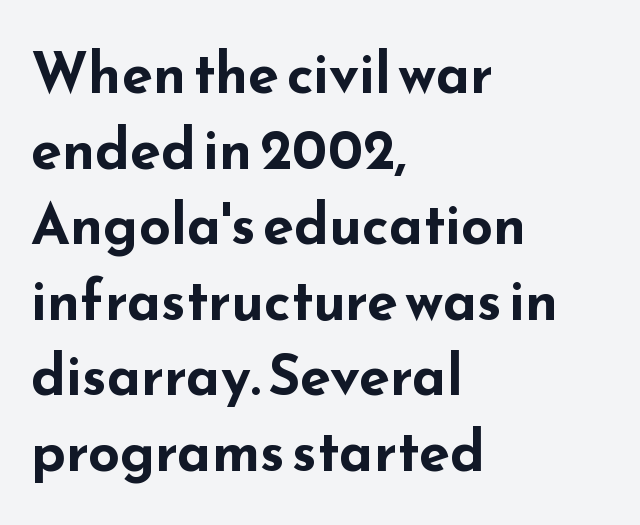
Does the leading feel generous? No, just average. The gap between lines stays unmarked. Style check: upright. In terms of letterform style, serifs are entirely absent. Students, note that the glyphs here touch the page at normal intervals.
